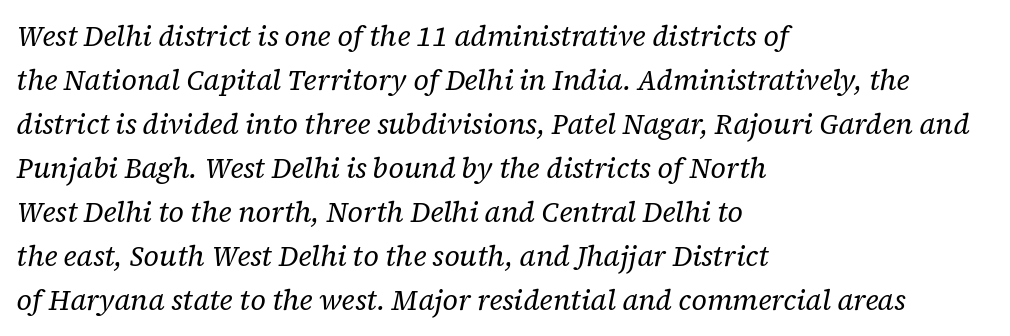
The image shows 28 px regular-weight serif type, italic (leaning right); set left-aligned, normal line spacing (1.57x), normal letter spacing, not underlined; low stroke contrast and a medium x-height.
